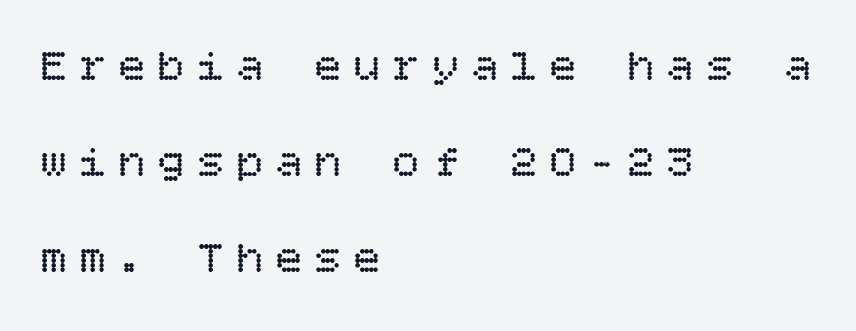
{"italic": "no", "bold": "no", "weight": "regular", "width": "normal", "stroke_contrast": "low", "x_height": "large", "underline": "no", "align": "left", "line_spacing": "loose", "line_spacing_ratio": 2.13, "letter_spacing": "wide", "letter_spacing_em": 0.27, "glyph_px": 45}
